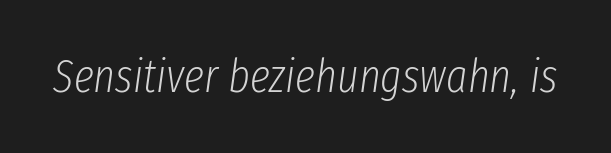
Q: Is the text bold? A: No.
Q: Is the text italic (slanted)? A: Yes, it leans right by about 8 degrees.
Q: Is the text underlined? A: No.
Q: Is the spacing between letters normal or unusually wide? A: Normal.
Q: Width (condensed, normal, or wide)? A: Condensed.
Q: Stroke contrast? A: Low.
Q: x-height? A: Medium.
Q: Monospaced? A: No.
